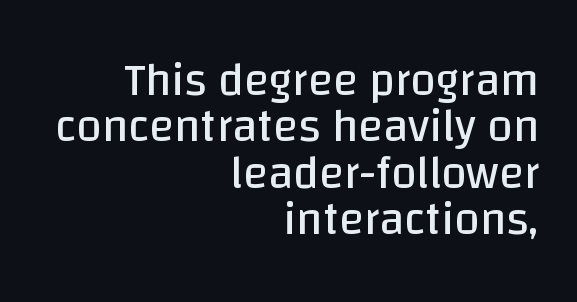
The image shows 46 px regular-weight sans-serif type, upright; set right-aligned, tight line spacing (1.01x), normal letter spacing, not underlined; low stroke contrast and a large x-height.
